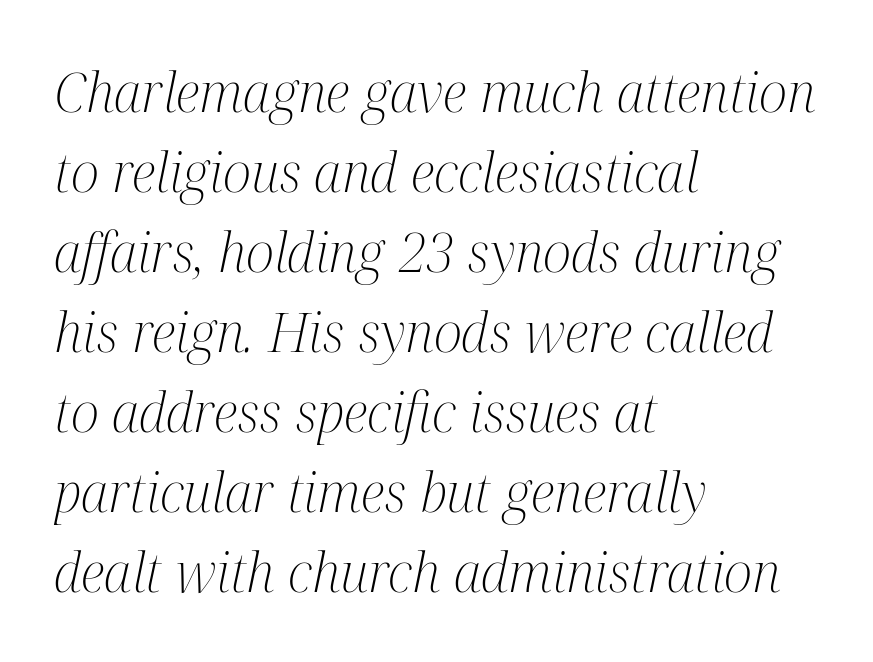
Which margin do the lines hug? The left one — the right edge is uneven. Underline: absent. A serif font was chosen for this passage. The passage shown stacks its lines at a standard gap. There's an unmistakable incline to the writing here. Inter-character spacing is left at the font's built-in metrics.
